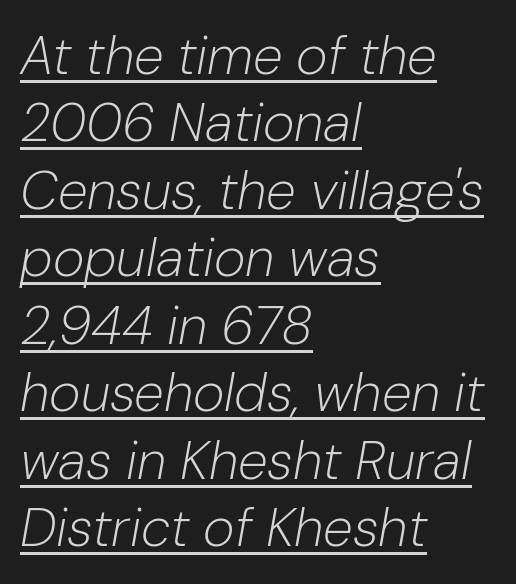
The image shows 54 px light type, italic (leaning right); set left-aligned, normal line spacing (1.25x), normal letter spacing, underlined; low stroke contrast and a medium x-height.
